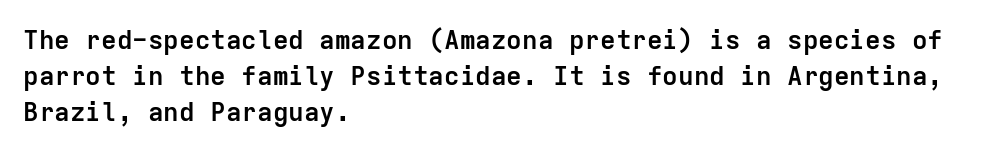
Q: Is the text bold? A: Yes.
Q: Is the text italic (slanted)? A: No, it is upright.
Q: Is the text underlined? A: No.
Q: How is the paragraph aligned? A: Left-aligned.
Q: Is the spacing between letters normal or unusually wide? A: Normal.
Q: Is the spacing between lines tight, normal or loose? A: Normal.
